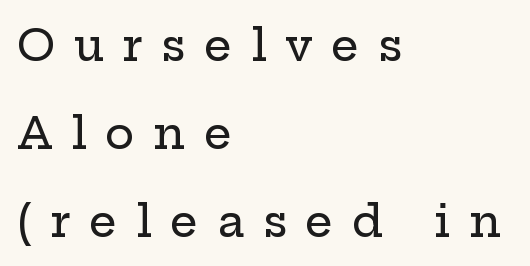
The image shows 44 px wide serif type, upright; set left-aligned, loose line spacing (2.0x), unusually wide letter spacing (+0.42 em), not underlined; low stroke contrast and a medium x-height.
